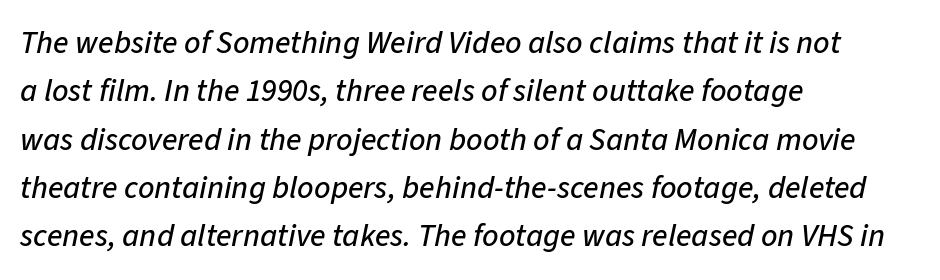
The image shows 32 px text type, italic (leaning right); set left-aligned, normal line spacing (1.51x), normal letter spacing, not underlined; low stroke contrast and a medium x-height.
